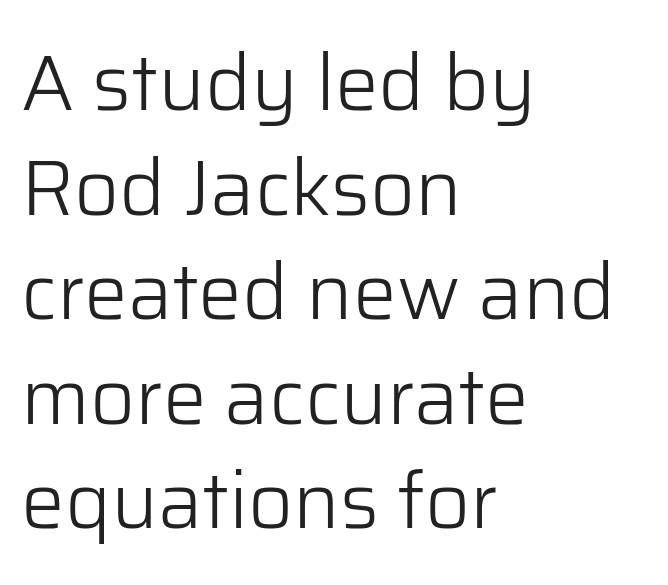
Q: Is the text bold? A: No.
Q: Is the text italic (slanted)? A: No, it is upright.
Q: Is the typeface a serif or a sans-serif typeface? A: Sans-serif.
Q: Is the text underlined? A: No.
Q: How is the paragraph aligned? A: Left-aligned.
Q: Is the spacing between letters normal or unusually wide? A: Normal.
Q: Is the spacing between lines tight, normal or loose? A: Normal.
Q: Width (condensed, normal, or wide)? A: Normal.
Q: Stroke contrast? A: Low.
Q: x-height? A: Medium.
Q: Monospaced? A: No.
